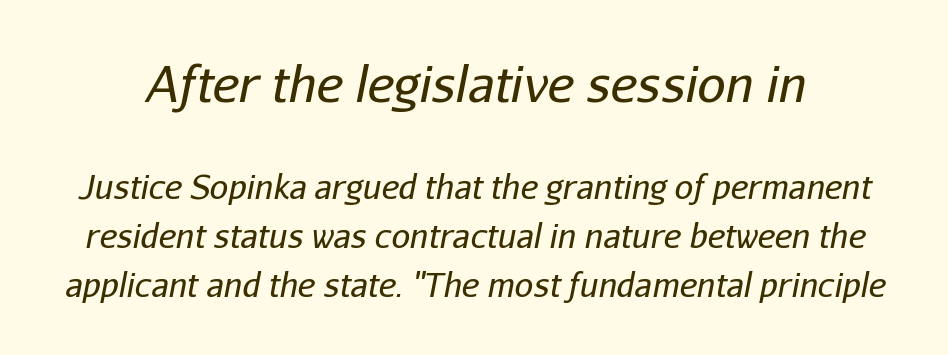
Looking at the ascenders, they clearly lean. Note: larger setting up top, smaller setting below. The foot of each line stays bare and open. Observe the ordinary spacing: letters are neighbours, not strangers. Note the varied advance widths — an 'i' is clearly narrower than an 'm'. Notice how descenders clear the ascenders below comfortably — that's standard leading.
